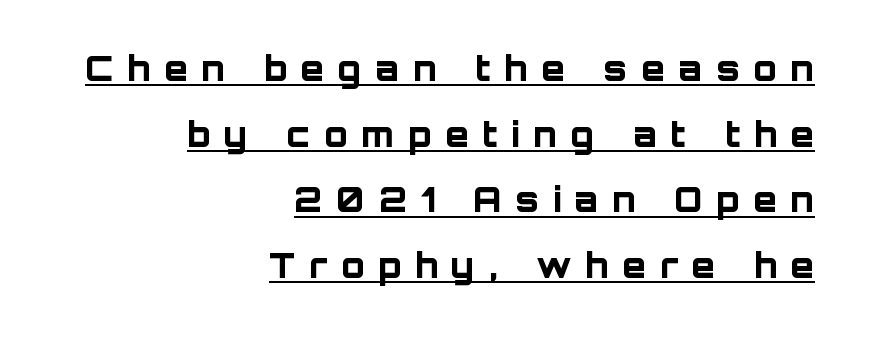
A flush-right, rag-left setting is used for this passage. Looks like regular typesetting: each glyph gets only the width it needs. Baseline-to-baseline distance is far greater than the letter height. Students, this is bold: see how much ink each stroke carries.
